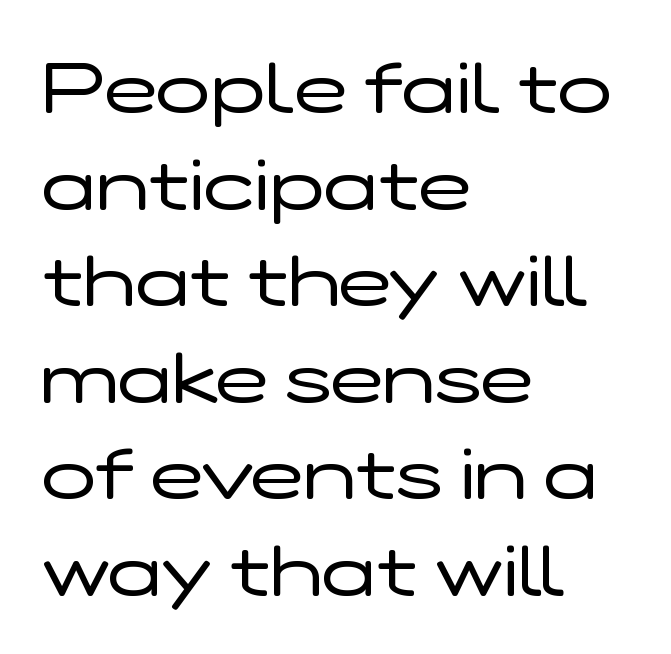
{"serif": "no", "italic": "no", "bold": "no", "weight": "regular", "width": "wide", "stroke_contrast": "low", "x_height": "medium", "monospaced": "no", "underline": "no", "align": "left", "line_spacing": "normal", "line_spacing_ratio": 1.36, "letter_spacing": "normal", "letter_spacing_em": 0.0, "glyph_px": 71}
